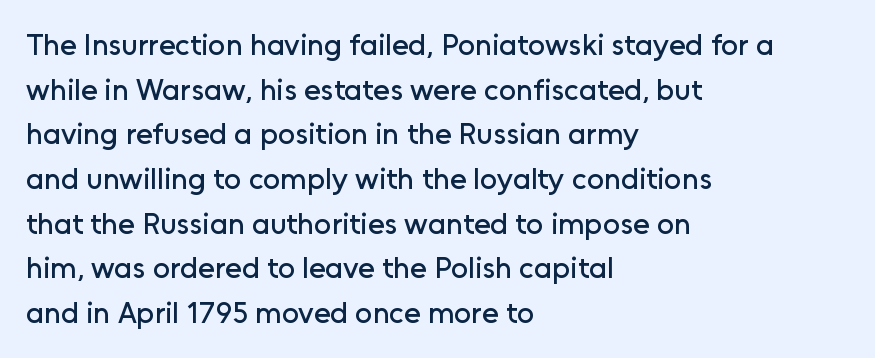
Q: Is the text italic (slanted)? A: No, it is upright.
Q: Is the typeface a serif or a sans-serif typeface? A: Sans-serif.
Q: Is the text underlined? A: No.
Q: How is the paragraph aligned? A: Left-aligned.
Q: Is the spacing between letters normal or unusually wide? A: Normal.
Q: Is the spacing between lines tight, normal or loose? A: Normal.
Q: Width (condensed, normal, or wide)? A: Normal.
Q: Stroke contrast? A: Low.
Q: x-height? A: Medium.
Q: Monospaced? A: No.
